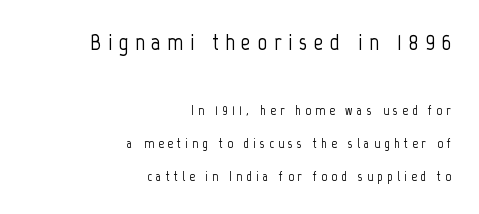
The image shows 23 px text type, upright; set right-aligned, loose line spacing (2.37x), unusually wide letter spacing (+0.29 em), not underlined; the first (top) block is 1.64x larger.
